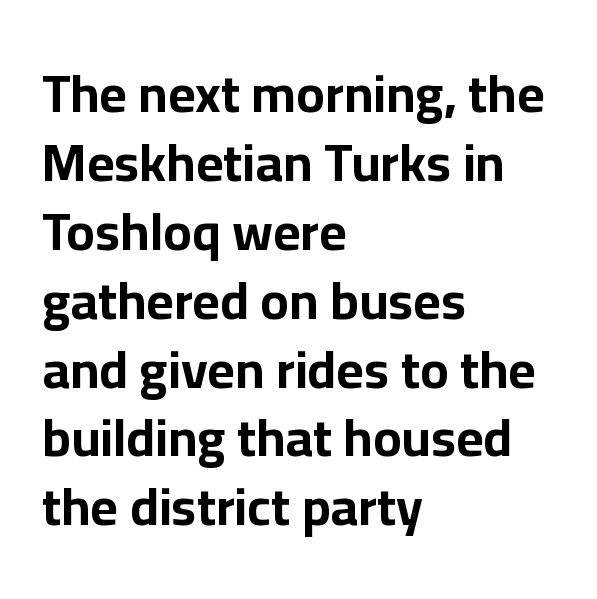
The image shows 53 px bold sans-serif type, upright; set left-aligned, normal line spacing (1.3x), normal letter spacing, not underlined; low stroke contrast and a medium x-height.
